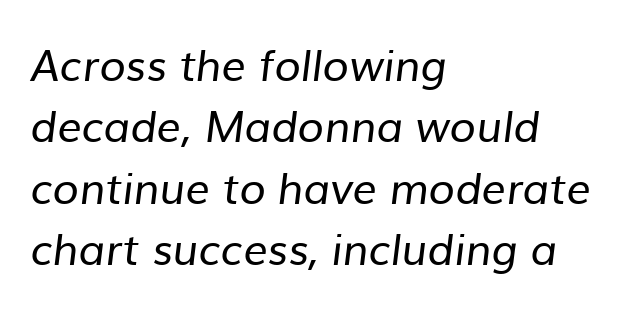
Look at the bottom of the vertical strokes: they stop flat, with no serifs. You could not count columns in this text — the font is proportionally spaced. Whoever set this chose a conventional vertical rhythm. The passage shown has conventional tracking throughout. Reading down the block, your eye returns to a fixed left position each line.
